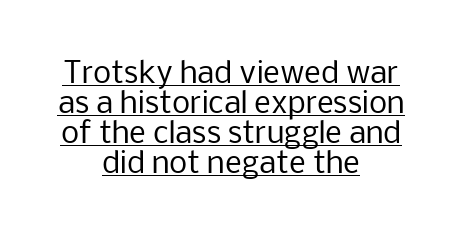
Q: Is the text bold? A: No.
Q: Is the text italic (slanted)? A: No, it is upright.
Q: Is the typeface a serif or a sans-serif typeface? A: Sans-serif.
Q: Is the text underlined? A: Yes.
Q: How is the paragraph aligned? A: Centered.
Q: Is the spacing between letters normal or unusually wide? A: Normal.
Q: Is the spacing between lines tight, normal or loose? A: Tight.
Q: Width (condensed, normal, or wide)? A: Normal.
Q: Stroke contrast? A: Low.
Q: x-height? A: Medium.
Q: Monospaced? A: No.
